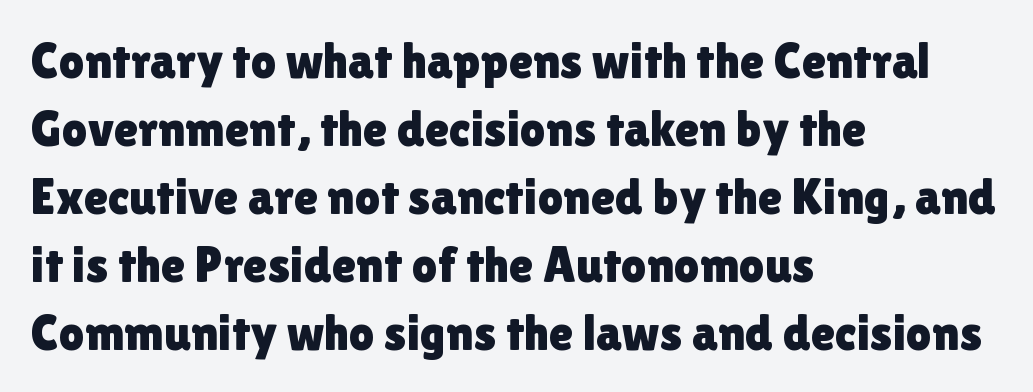
{"serif": "no", "italic": "no", "width": "normal", "x_height": "medium", "monospaced": "no", "underline": "no", "align": "left", "line_spacing": "normal", "line_spacing_ratio": 1.36, "letter_spacing": "normal", "letter_spacing_em": 0.0, "glyph_px": 50}
